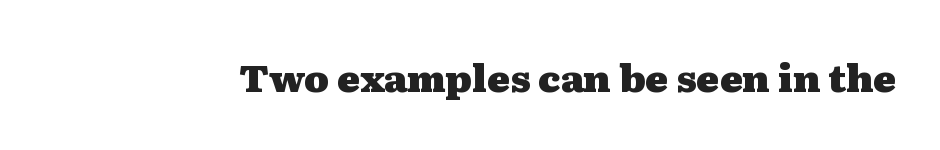
Q: Is the text bold? A: Yes.
Q: Is the text italic (slanted)? A: No, it is upright.
Q: Is the typeface a serif or a sans-serif typeface? A: Serif.
Q: Is the text underlined? A: No.
Q: Is the spacing between letters normal or unusually wide? A: Normal.
Q: Width (condensed, normal, or wide)? A: Wide.
Q: Stroke contrast? A: Medium.
Q: x-height? A: Medium.
Q: Monospaced? A: No.
